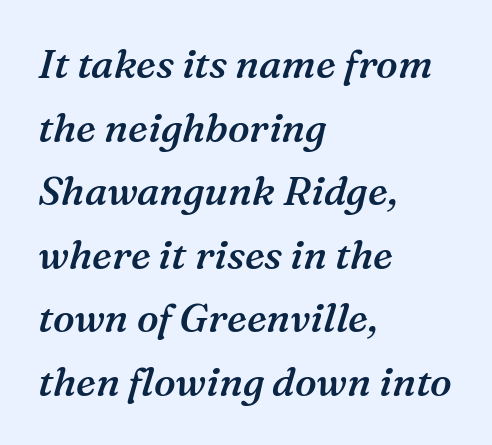
The image shows 40 px semibold serif type, italic (leaning right); set left-aligned, normal line spacing (1.59x), normal letter spacing, not underlined; medium stroke contrast and a medium x-height.
